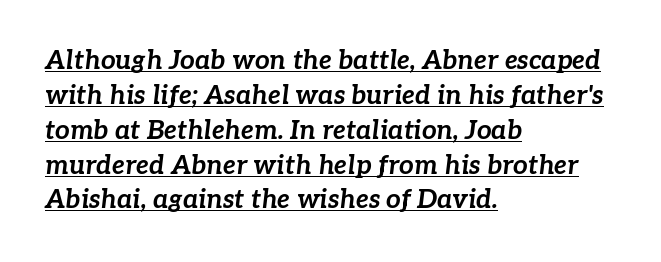
{"italic": "yes", "lean": "right", "slant_degrees": 7, "bold": "yes", "underline": "yes", "align": "left", "line_spacing": "normal", "line_spacing_ratio": 1.34, "letter_spacing": "normal", "letter_spacing_em": 0.0, "glyph_px": 26}
